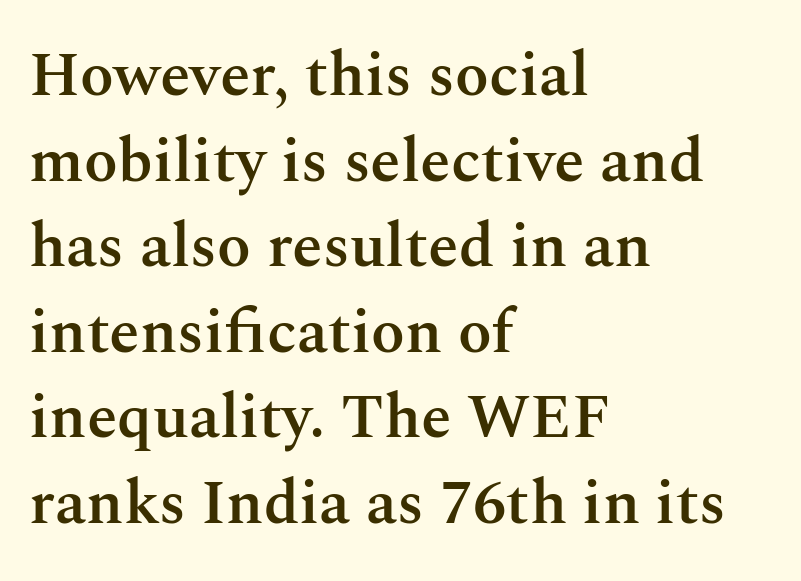
The image shows 62 px semibold serif type, upright; set left-aligned, normal line spacing (1.38x), normal letter spacing, not underlined; medium stroke contrast and a medium x-height.
